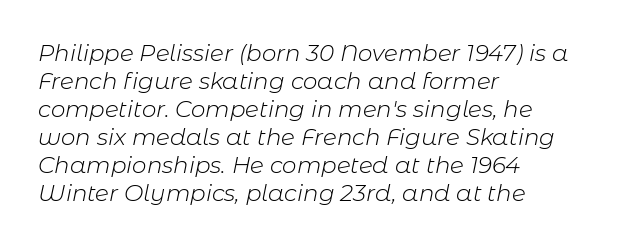
The image shows 23 px text type, italic (leaning right); set left-aligned, line spacing 1.22x, normal letter spacing, not underlined.
